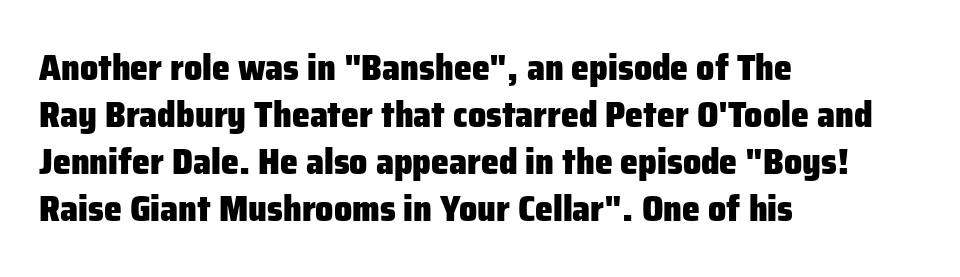
The image shows 36 px heavy sans-serif type, upright; set left-aligned, normal line spacing (1.31x), normal letter spacing, not underlined; low stroke contrast and a medium x-height.
